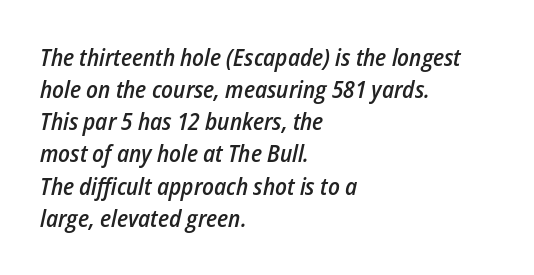
Q: Is the text bold? A: Semi-bold.
Q: Is the text italic (slanted)? A: Yes, it leans right by about 12 degrees.
Q: Is the text underlined? A: No.
Q: How is the paragraph aligned? A: Left-aligned.
Q: Is the spacing between letters normal or unusually wide? A: Normal.
Q: Is the spacing between lines tight, normal or loose? A: Normal.
